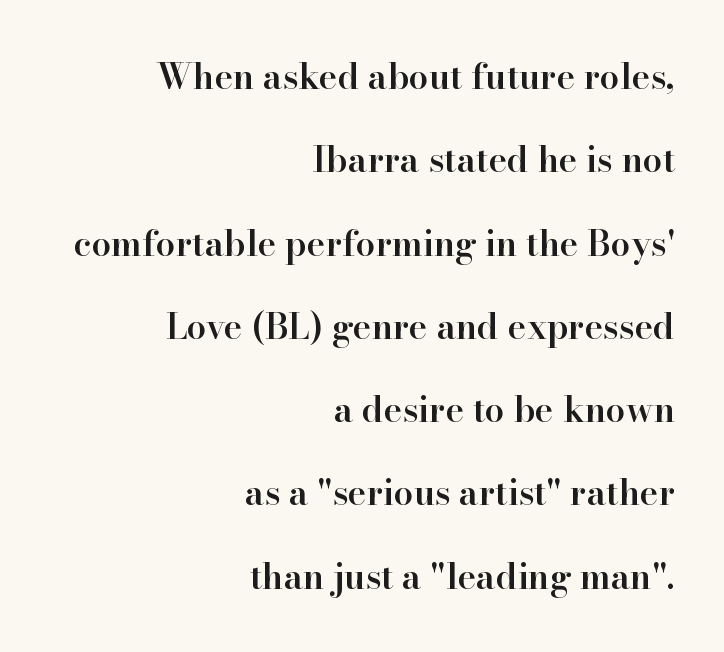
What weight is shown? A semibold, between regular and bold. The lettering holds an erect, upright posture throughout. Examine the stroke ends and you'll spot serifs. Think of a printed novel: that variable character pitch is what you see here. The specimen omits any rule beneath the text block's lines. One glance says open: line gaps are wider than usual.
